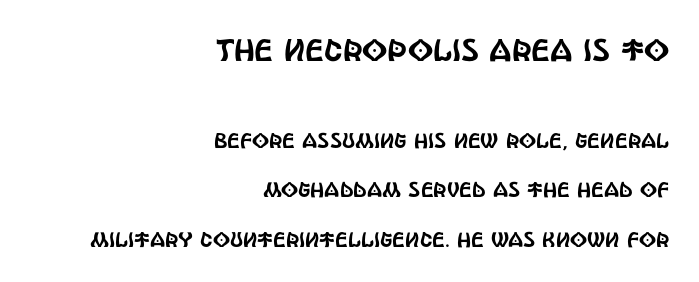
The image shows 31 px condensed sans-serif type, upright; set right-aligned, loose line spacing (2.34x), normal letter spacing, not underlined; the first (top) block is 1.48x larger; a large x-height.
